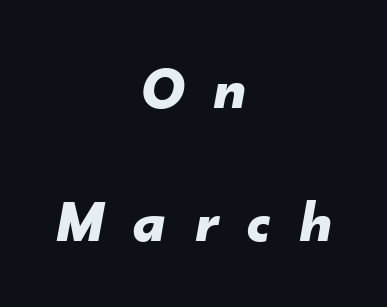
{"italic": "yes", "lean": "right", "slant_degrees": 10, "bold": "yes", "weight": "bold", "width": "normal", "stroke_contrast": "low", "x_height": "small", "monospaced": "no", "underline": "no", "align": "center", "line_spacing": "loose", "line_spacing_ratio": 2.22, "letter_spacing": "wide", "letter_spacing_em": 0.49, "glyph_px": 60}
